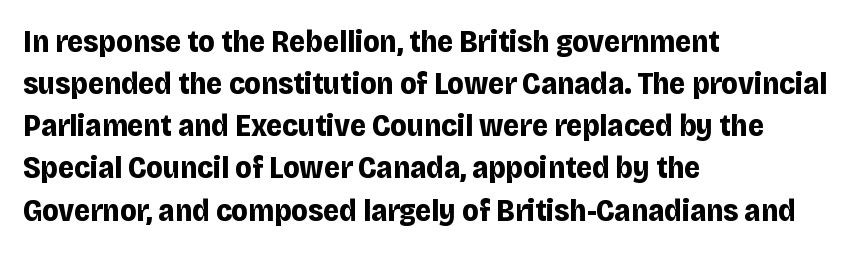
Q: Is the text bold? A: Yes.
Q: Is the text italic (slanted)? A: No, it is upright.
Q: Is the typeface a serif or a sans-serif typeface? A: Sans-serif.
Q: Is the text underlined? A: No.
Q: How is the paragraph aligned? A: Left-aligned.
Q: Is the spacing between letters normal or unusually wide? A: Normal.
Q: Is the spacing between lines tight, normal or loose? A: Normal.
Q: Width (condensed, normal, or wide)? A: Normal.
Q: Stroke contrast? A: Low.
Q: x-height? A: Large.
Q: Monospaced? A: No.
